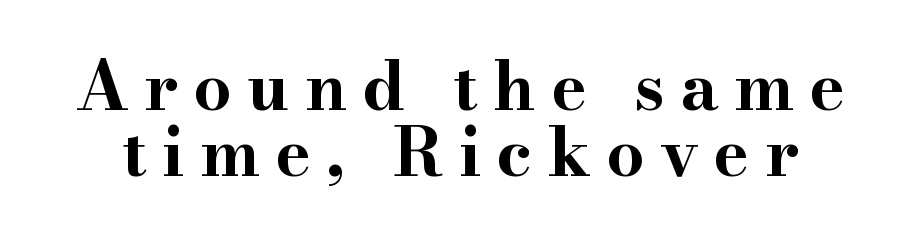
Chunky letters — that's bold for sure. Display-style spreading of the glyphs; the letterfit is very open. The designer dialed line spacing down below the default. The gap between lines stays unmarked.
